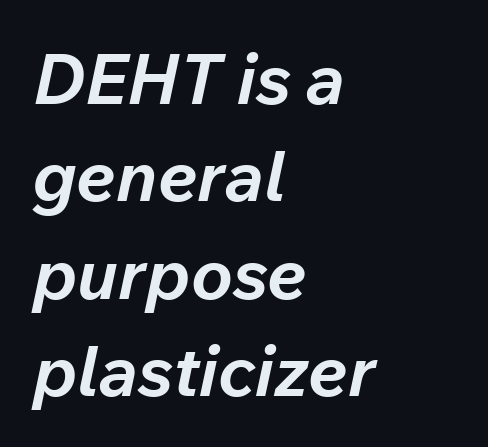
Is the type slanted? Yes — the strokes lean at a clear angle. These lines are rendered in a variable-pitch font. The rendering uses a bold face; every stroke is thick and dark. The typesetter chose a ragged-right arrangement here. Compared with typical paragraphs, the rows here are spaced about the same.
